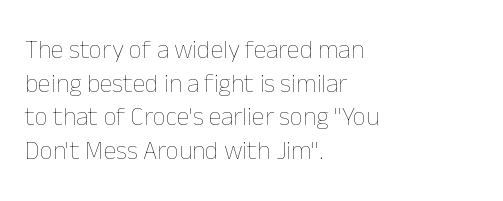
Q: Is the text bold? A: No.
Q: Is the text italic (slanted)? A: No, it is upright.
Q: Is the text underlined? A: No.
Q: How is the paragraph aligned? A: Left-aligned.
Q: Is the spacing between letters normal or unusually wide? A: Normal.
Q: Is the spacing between lines tight, normal or loose? A: Normal.
